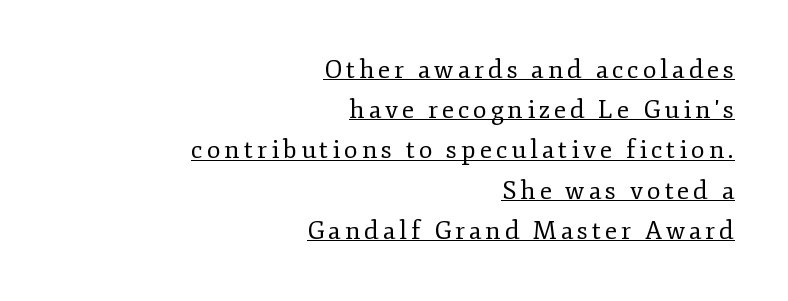
{"italic": "no", "bold": "no", "underline": "yes", "align": "right", "line_spacing": "normal", "line_spacing_ratio": 1.61, "glyph_px": 25}
